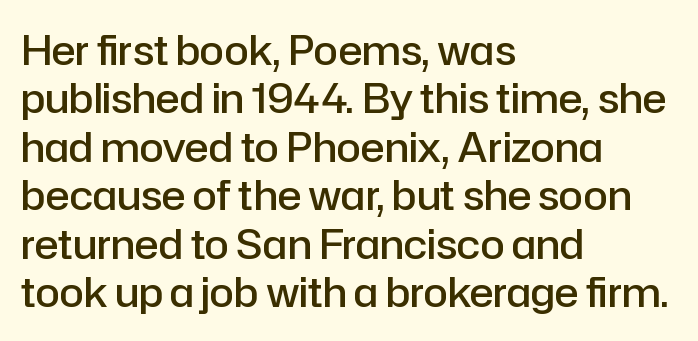
Q: Is the text bold? A: Semi-bold.
Q: Is the text italic (slanted)? A: No, it is upright.
Q: Is the typeface a serif or a sans-serif typeface? A: Sans-serif.
Q: Is the text underlined? A: No.
Q: How is the paragraph aligned? A: Left-aligned.
Q: Is the spacing between letters normal or unusually wide? A: Normal.
Q: Width (condensed, normal, or wide)? A: Normal.
Q: Stroke contrast? A: Low.
Q: x-height? A: Medium.
Q: Monospaced? A: No.
